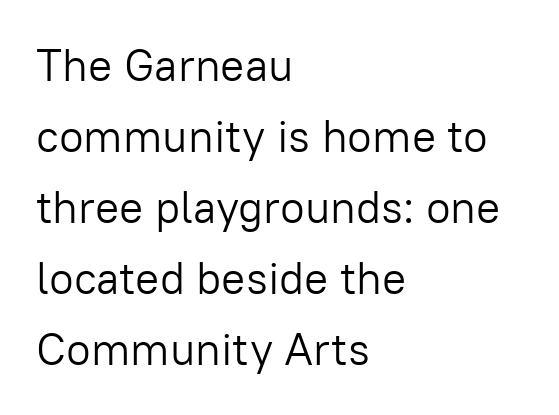
Q: Is the text bold? A: No.
Q: Is the text italic (slanted)? A: No, it is upright.
Q: Is the typeface a serif or a sans-serif typeface? A: Sans-serif.
Q: Is the text underlined? A: No.
Q: How is the paragraph aligned? A: Left-aligned.
Q: Is the spacing between letters normal or unusually wide? A: Normal.
Q: Is the spacing between lines tight, normal or loose? A: Normal.
Q: Width (condensed, normal, or wide)? A: Normal.
Q: Stroke contrast? A: Low.
Q: x-height? A: Medium.
Q: Monospaced? A: No.
